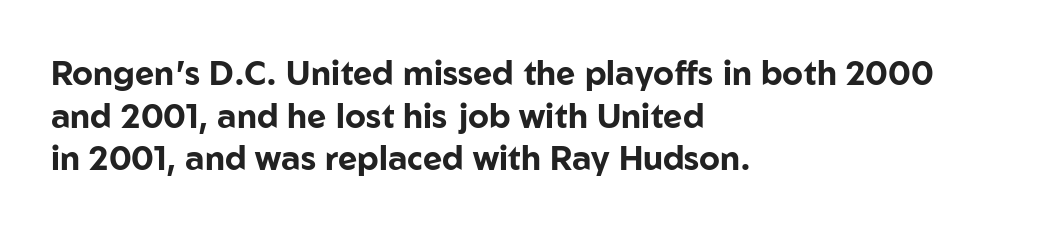
The image shows 33 px bold sans-serif type, upright; set left-aligned, normal line spacing (1.29x), normal letter spacing, not underlined; low stroke contrast and a medium x-height.
